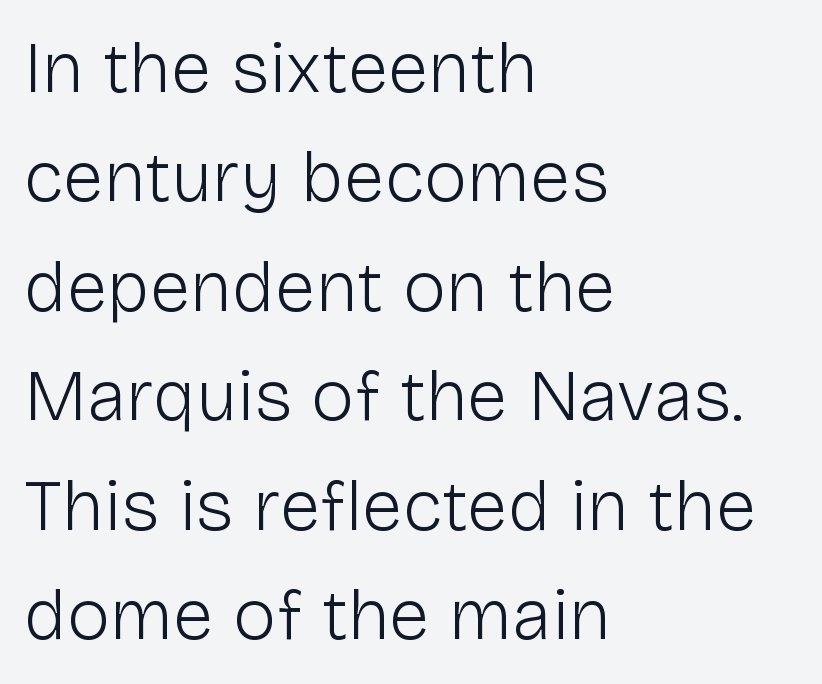
{"serif": "no", "italic": "no", "bold": "no", "weight": "light", "width": "normal", "stroke_contrast": "low", "x_height": "medium", "monospaced": "no", "underline": "no", "align": "left", "line_spacing": "normal", "line_spacing_ratio": 1.5, "letter_spacing": "normal", "letter_spacing_em": 0.0, "glyph_px": 73}
